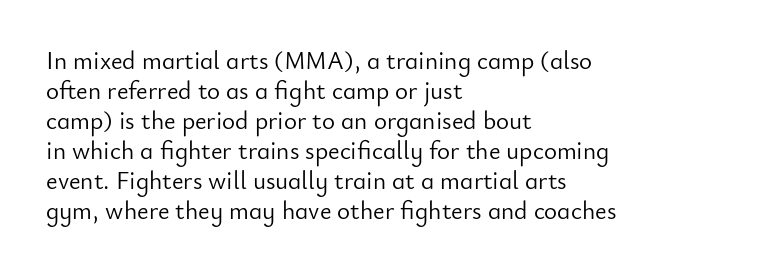
Stem width sits at or under what a default text font uses. Rendered with straight, roman letterforms. In CSS terms this would be text-align: left. Is the letter spacing exaggerated? No — it looks like the ordinary default.
